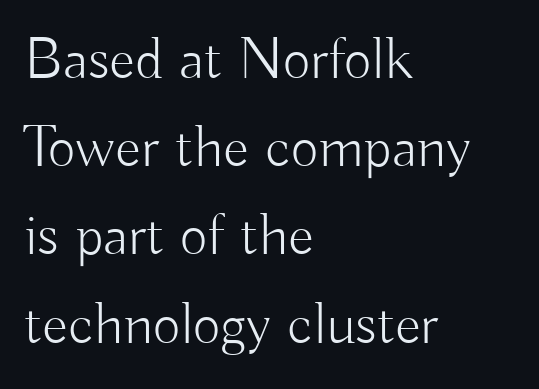
The image shows 60 px light sans-serif type, upright; set left-aligned, normal line spacing (1.47x), normal letter spacing, not underlined; low stroke contrast and a small x-height.
